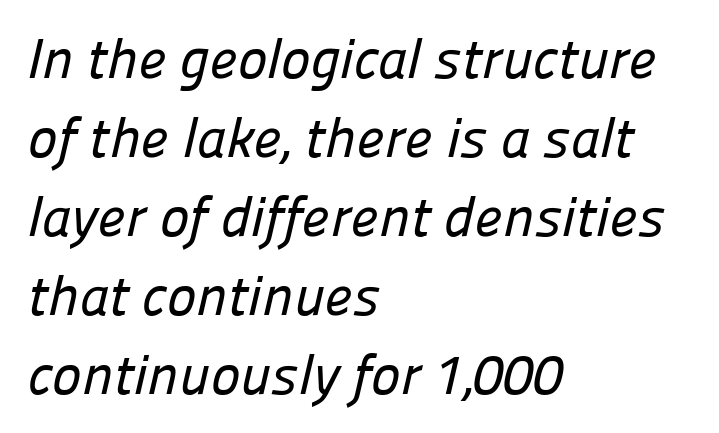
Glyph-to-glyph distance matches everyday printed text. Classification — sans serif. A classic flush-left, rag-right setting is used for this passage. These lines are rendered in a variable-pitch font. Clear beneath every line of the passage. Line spacing here is normal.
